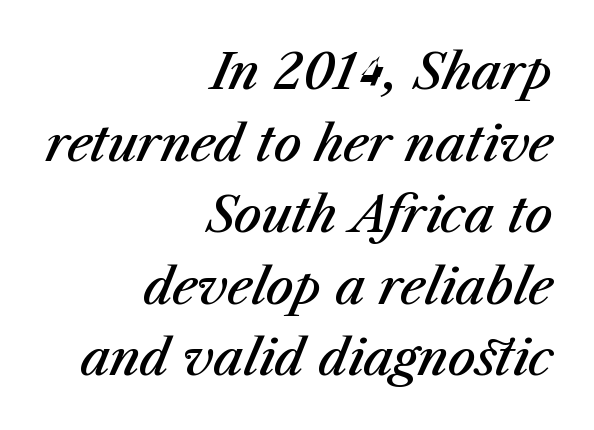
Q: Is the text bold? A: Semi-bold.
Q: Is the text italic (slanted)? A: Yes, it leans right by about 23 degrees.
Q: Is the text underlined? A: No.
Q: How is the paragraph aligned? A: Right-aligned.
Q: Is the spacing between letters normal or unusually wide? A: Normal.
Q: Is the spacing between lines tight, normal or loose? A: Normal.
Q: Width (condensed, normal, or wide)? A: Normal.
Q: Stroke contrast? A: Medium.
Q: x-height? A: Medium.
Q: Monospaced? A: No.
